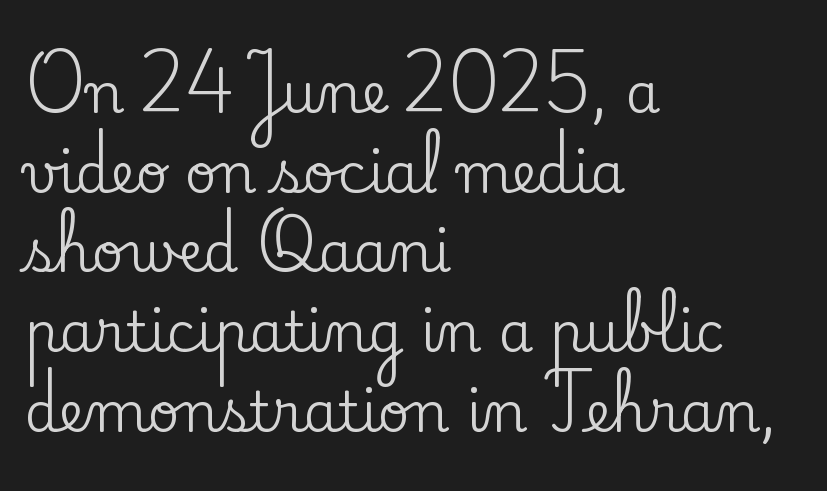
Q: Is the text italic (slanted)? A: No, it is upright.
Q: Is the typeface a serif or a sans-serif typeface? A: Serif.
Q: Is the text underlined? A: No.
Q: How is the paragraph aligned? A: Left-aligned.
Q: Is the spacing between letters normal or unusually wide? A: Normal.
Q: Is the spacing between lines tight, normal or loose? A: Normal.
Q: Width (condensed, normal, or wide)? A: Normal.
Q: Stroke contrast? A: Low.
Q: x-height? A: Small.
Q: Monospaced? A: No.
